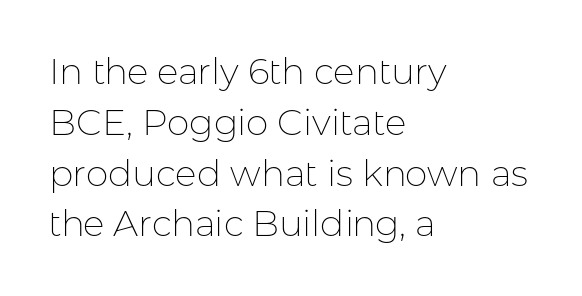
Q: Is the text bold? A: No.
Q: Is the text italic (slanted)? A: No, it is upright.
Q: Is the typeface a serif or a sans-serif typeface? A: Sans-serif.
Q: Is the text underlined? A: No.
Q: How is the paragraph aligned? A: Left-aligned.
Q: Is the spacing between letters normal or unusually wide? A: Normal.
Q: Is the spacing between lines tight, normal or loose? A: Normal.
Q: Width (condensed, normal, or wide)? A: Normal.
Q: Stroke contrast? A: Low.
Q: x-height? A: Medium.
Q: Monospaced? A: No.
